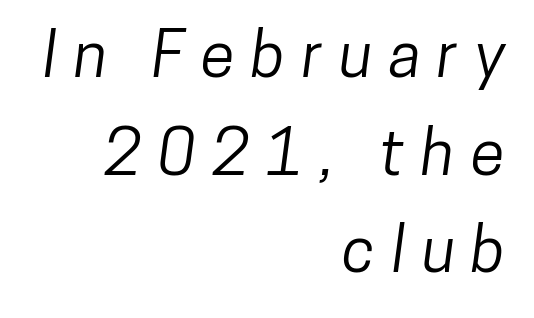
Q: Is the typeface a serif or a sans-serif typeface? A: Sans-serif.
Q: Is the text underlined? A: No.
Q: How is the paragraph aligned? A: Right-aligned.
Q: Is the spacing between letters normal or unusually wide? A: Unusually wide.
Q: Is the spacing between lines tight, normal or loose? A: Normal.
Q: Width (condensed, normal, or wide)? A: Condensed.
Q: Stroke contrast? A: Low.
Q: x-height? A: Medium.
Q: Monospaced? A: No.
